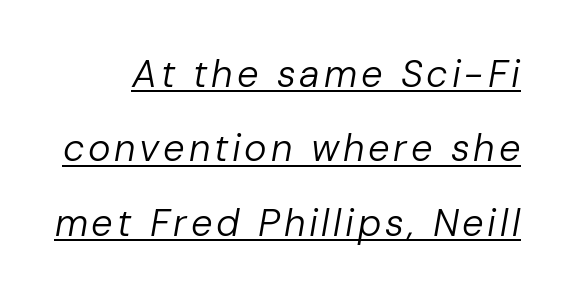
Q: Is the text bold? A: No.
Q: Is the text italic (slanted)? A: Yes, it leans right by about 10 degrees.
Q: Is the text underlined? A: Yes.
Q: Is the spacing between lines tight, normal or loose? A: Loose.
Q: Width (condensed, normal, or wide)? A: Normal.
Q: Stroke contrast? A: Low.
Q: x-height? A: Medium.
Q: Monospaced? A: No.
